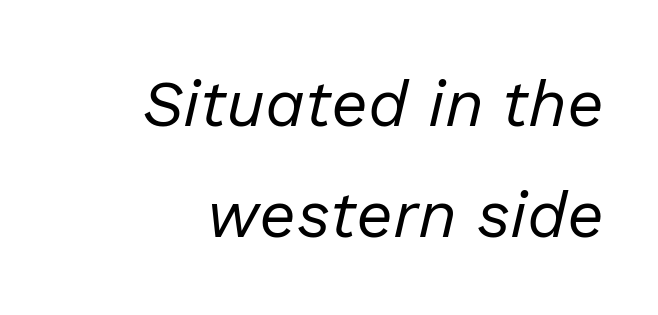
{"italic": "yes", "lean": "right", "slant_degrees": 13, "bold": "no", "weight": "regular", "width": "normal", "stroke_contrast": "low", "x_height": "medium", "monospaced": "no", "underline": "no", "align": "right", "line_spacing_ratio": 1.71, "letter_spacing": "normal", "letter_spacing_em": 0.0, "glyph_px": 65}
